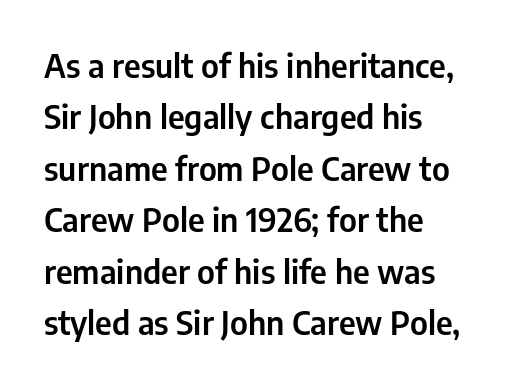
Notice how the passage keeps a crisp vertical edge on the left only. Caption: standard tracking, unaltered. These lines were composed using upright roman letters. The space directly below the letters is spotless. Typographically, this falls in the sans-serif category. Spacing verdict: proportional, widths tailored to each character.
